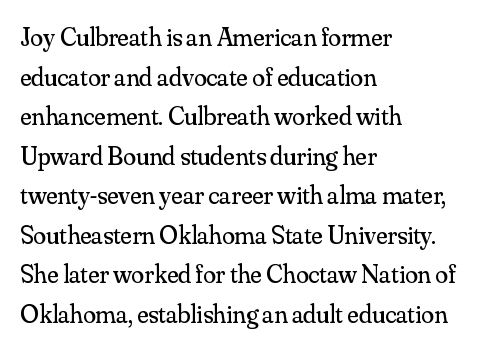
The block of text has a typical density, with ordinary space between rows. The line texture is even and compact thanks to regular tracking. Nothing heavy about these letters — not bold at all. Which margin do the lines hug? The left one — the right edge is uneven.
